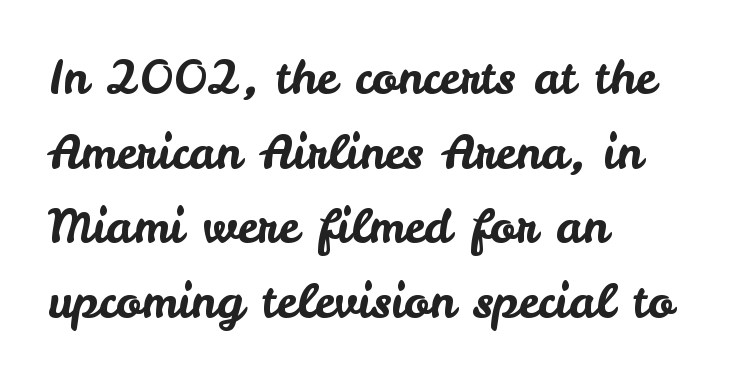
Q: Is the text italic (slanted)? A: Yes.
Q: Is the typeface a serif or a sans-serif typeface? A: Sans-serif.
Q: Is the text underlined? A: No.
Q: How is the paragraph aligned? A: Left-aligned.
Q: Is the spacing between letters normal or unusually wide? A: Normal.
Q: Is the spacing between lines tight, normal or loose? A: Normal.
Q: Width (condensed, normal, or wide)? A: Normal.
Q: Stroke contrast? A: Low.
Q: x-height? A: Small.
Q: Monospaced? A: No.
